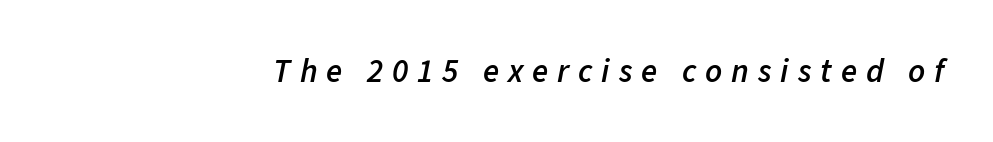
Firm but not heavy-handed strokes: this text is semibold. Underline: absent. Rendered with sloped, italic letterforms. The lines are quadded right. This sample uses expanded letter spacing, leaving extra air between glyphs. The rendering uses natural spacing where letterforms have individual widths.
